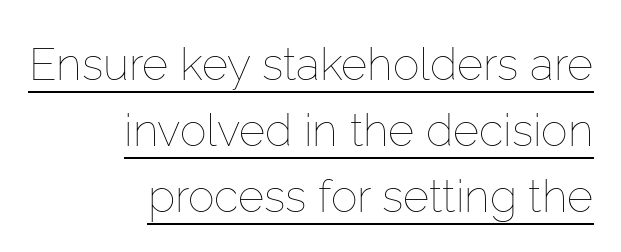
Q: Is the text bold? A: No.
Q: Is the text italic (slanted)? A: No, it is upright.
Q: Is the text underlined? A: Yes.
Q: How is the paragraph aligned? A: Right-aligned.
Q: Is the spacing between letters normal or unusually wide? A: Normal.
Q: Is the spacing between lines tight, normal or loose? A: Normal.
Q: Width (condensed, normal, or wide)? A: Normal.
Q: Stroke contrast? A: Low.
Q: x-height? A: Medium.
Q: Monospaced? A: No.
